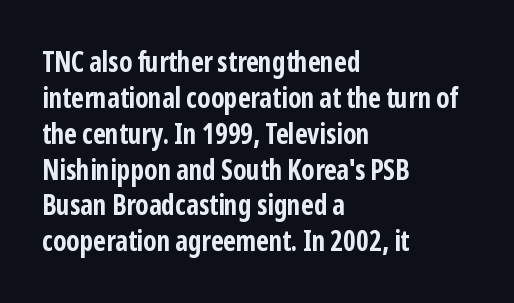
The image shows 28 px bold, condensed sans-serif type, upright; set left-aligned, normal line spacing (1.28x), normal letter spacing, not underlined; low stroke contrast and a medium x-height.
